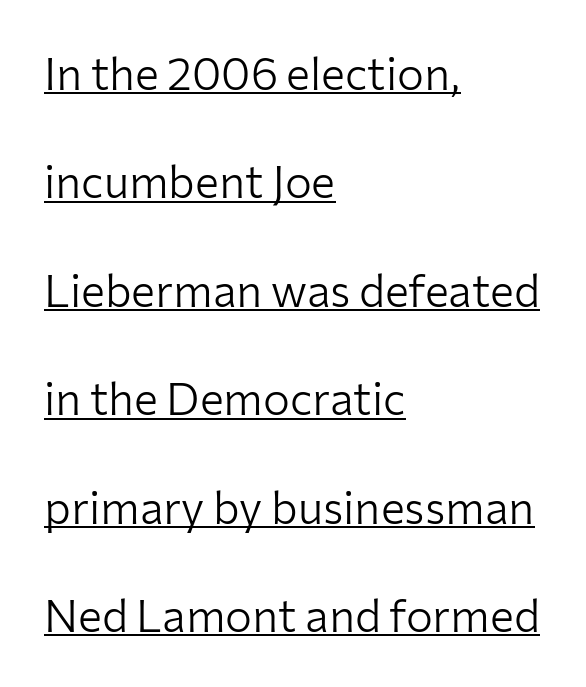
{"serif": "no", "italic": "no", "bold": "no", "weight": "light", "width": "normal", "stroke_contrast": "low", "x_height": "medium", "monospaced": "no", "underline": "yes", "align": "left", "line_spacing": "loose", "line_spacing_ratio": 2.41, "letter_spacing": "normal", "letter_spacing_em": 0.0, "glyph_px": 45}
